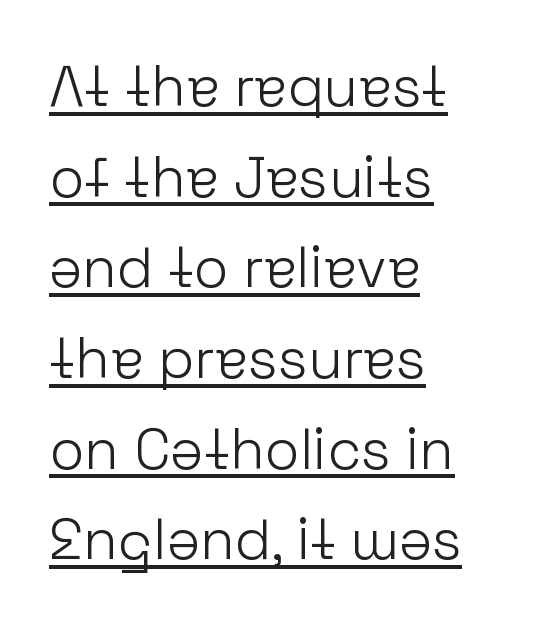
Q: Is the text bold? A: No.
Q: Is the text italic (slanted)? A: No, it is upright.
Q: Is the typeface a serif or a sans-serif typeface? A: Sans-serif.
Q: Is the text underlined? A: Yes.
Q: How is the paragraph aligned? A: Left-aligned.
Q: Is the spacing between letters normal or unusually wide? A: Normal.
Q: Is the spacing between lines tight, normal or loose? A: Normal.
Q: Width (condensed, normal, or wide)? A: Normal.
Q: Stroke contrast? A: Low.
Q: x-height? A: Medium.
Q: Monospaced? A: No.
